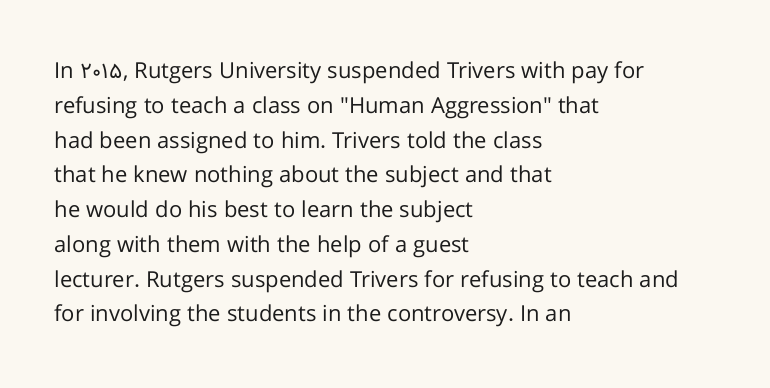
Q: Is the text bold? A: No.
Q: Is the text italic (slanted)? A: No, it is upright.
Q: Is the text underlined? A: No.
Q: How is the paragraph aligned? A: Left-aligned.
Q: Is the spacing between letters normal or unusually wide? A: Normal.
Q: Is the spacing between lines tight, normal or loose? A: Normal.
